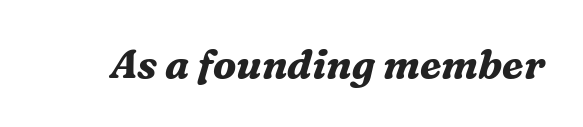
Q: Is the text bold? A: Yes.
Q: Is the text italic (slanted)? A: Yes, it leans right by about 16 degrees.
Q: Is the typeface a serif or a sans-serif typeface? A: Serif.
Q: Is the text underlined? A: No.
Q: Is the spacing between letters normal or unusually wide? A: Normal.
Q: Width (condensed, normal, or wide)? A: Normal.
Q: Stroke contrast? A: Medium.
Q: x-height? A: Medium.
Q: Monospaced? A: No.
